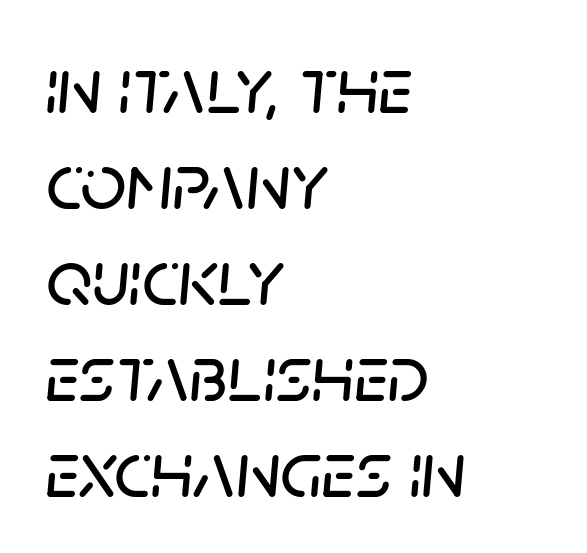
Q: Is the text italic (slanted)? A: Yes, it leans right by about 5 degrees.
Q: Is the text underlined? A: No.
Q: How is the paragraph aligned? A: Left-aligned.
Q: Is the spacing between letters normal or unusually wide? A: Normal.
Q: Width (condensed, normal, or wide)? A: Normal.
Q: Stroke contrast? A: Low.
Q: x-height? A: Large.
Q: Monospaced? A: No.
